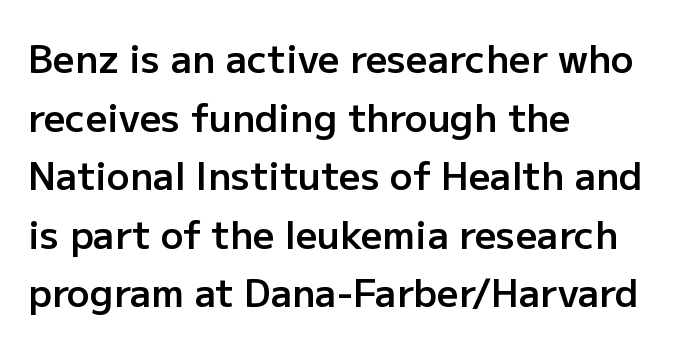
Q: Is the text bold? A: Semi-bold.
Q: Is the text italic (slanted)? A: No, it is upright.
Q: Is the typeface a serif or a sans-serif typeface? A: Sans-serif.
Q: Is the text underlined? A: No.
Q: How is the paragraph aligned? A: Left-aligned.
Q: Is the spacing between letters normal or unusually wide? A: Normal.
Q: Is the spacing between lines tight, normal or loose? A: Normal.
Q: Width (condensed, normal, or wide)? A: Normal.
Q: Stroke contrast? A: Low.
Q: x-height? A: Medium.
Q: Monospaced? A: No.
